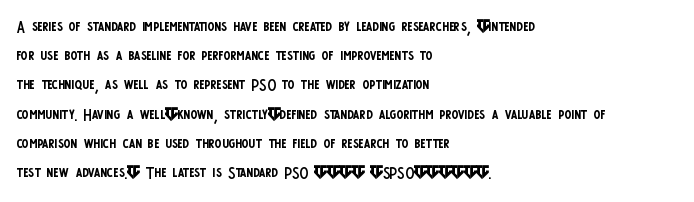
The image shows 21 px text type, upright; set left-aligned, normal line spacing (1.39x), normal letter spacing, not underlined.
